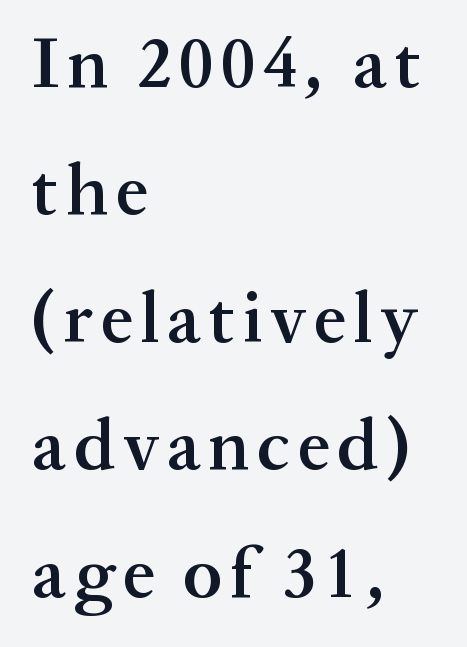
The image shows 72 px semibold serif type, upright; set left-aligned, line spacing 1.77x, not underlined; medium stroke contrast and a medium x-height.
